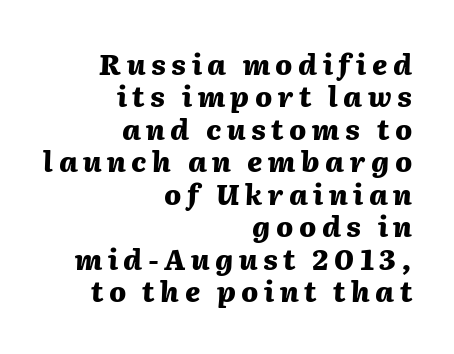
{"italic": "yes", "lean": "right", "slant_degrees": 2, "bold": "yes", "weight": "heavy", "width": "normal", "stroke_contrast": "medium", "x_height": "medium", "monospaced": "no", "underline": "no", "align": "right", "line_spacing_ratio": 1.16, "letter_spacing": "wide", "letter_spacing_em": 0.2, "glyph_px": 28}
